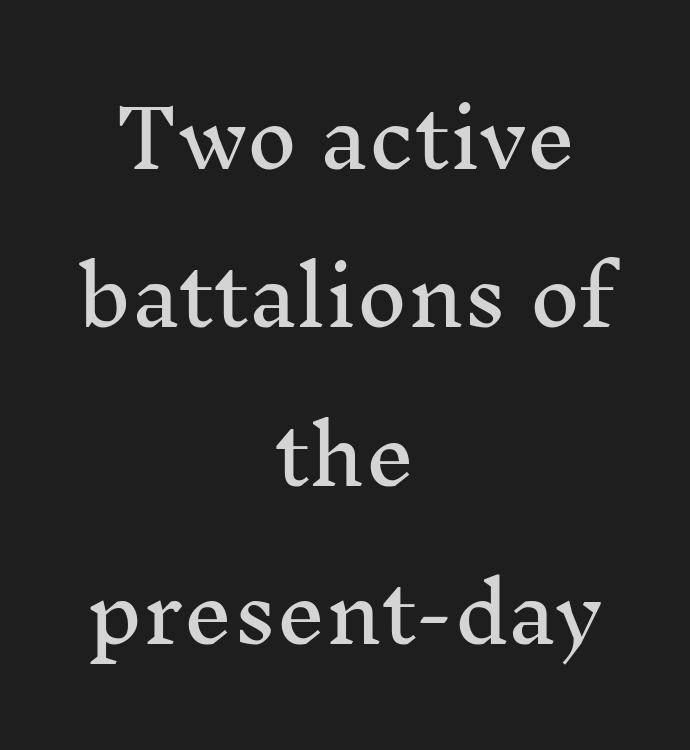
{"serif": "yes", "italic": "no", "width": "normal", "stroke_contrast": "medium", "x_height": "medium", "monospaced": "no", "underline": "no", "align": "center", "line_spacing": "loose", "line_spacing_ratio": 2.03, "letter_spacing": "normal", "letter_spacing_em": 0.0, "glyph_px": 78}
